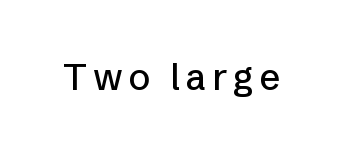
Q: Is the text italic (slanted)? A: No, it is upright.
Q: Is the typeface a serif or a sans-serif typeface? A: Sans-serif.
Q: Is the text underlined? A: No.
Q: Width (condensed, normal, or wide)? A: Normal.
Q: Stroke contrast? A: Low.
Q: x-height? A: Medium.
Q: Monospaced? A: No.
